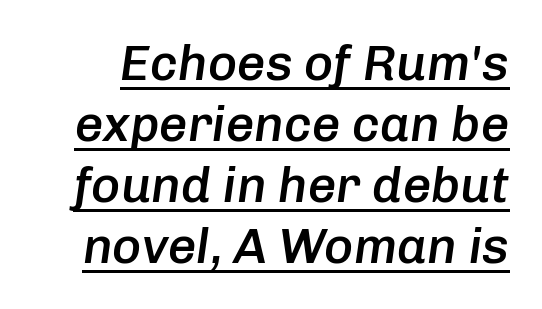
The image shows 50 px semibold type, italic (leaning right); set line spacing 1.22x, normal letter spacing, underlined; low stroke contrast and a medium x-height.
